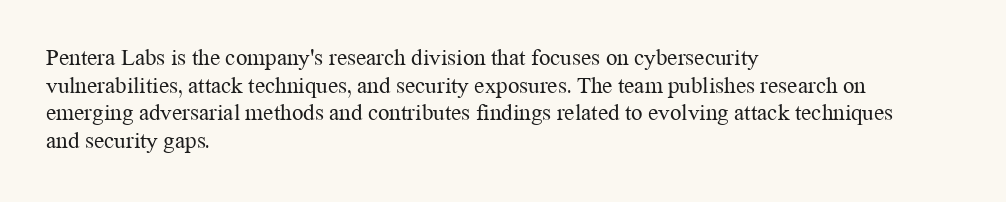
Q: Is the text bold? A: No.
Q: Is the text italic (slanted)? A: No, it is upright.
Q: Is the text underlined? A: No.
Q: How is the paragraph aligned? A: Left-aligned.
Q: Is the spacing between letters normal or unusually wide? A: Normal.
